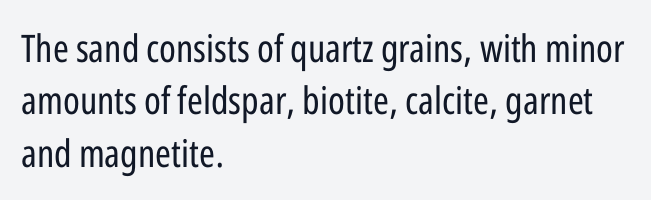
Q: Is the text bold? A: No.
Q: Is the text italic (slanted)? A: No, it is upright.
Q: Is the typeface a serif or a sans-serif typeface? A: Sans-serif.
Q: Is the text underlined? A: No.
Q: How is the paragraph aligned? A: Left-aligned.
Q: Is the spacing between letters normal or unusually wide? A: Normal.
Q: Is the spacing between lines tight, normal or loose? A: Normal.
Q: Width (condensed, normal, or wide)? A: Condensed.
Q: Stroke contrast? A: Low.
Q: x-height? A: Medium.
Q: Monospaced? A: No.
